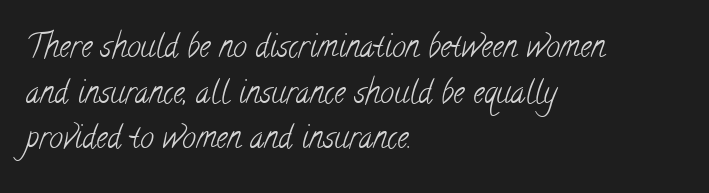
Q: Is the text bold? A: No.
Q: Is the typeface a serif or a sans-serif typeface? A: Serif.
Q: Is the text underlined? A: No.
Q: How is the paragraph aligned? A: Left-aligned.
Q: Is the spacing between letters normal or unusually wide? A: Normal.
Q: Is the spacing between lines tight, normal or loose? A: Normal.
Q: Width (condensed, normal, or wide)? A: Condensed.
Q: Stroke contrast? A: Low.
Q: x-height? A: Small.
Q: Monospaced? A: No.
